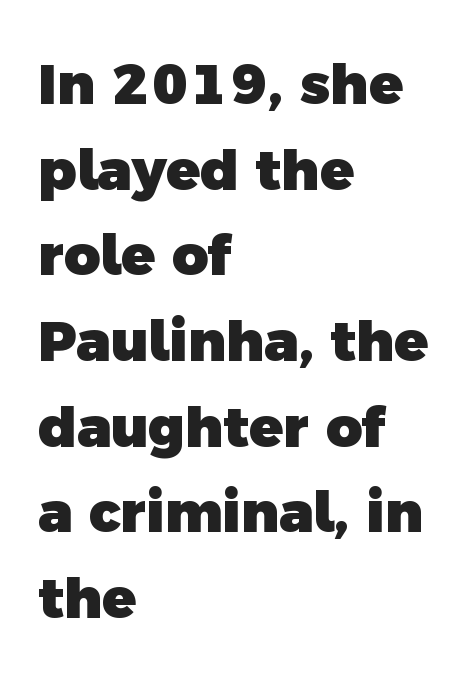
{"serif": "no", "bold": "yes", "weight": "heavy", "width": "normal", "x_height": "medium", "monospaced": "no", "underline": "no", "align": "left", "line_spacing": "normal", "line_spacing_ratio": 1.53, "letter_spacing": "normal", "letter_spacing_em": 0.0, "glyph_px": 56}
